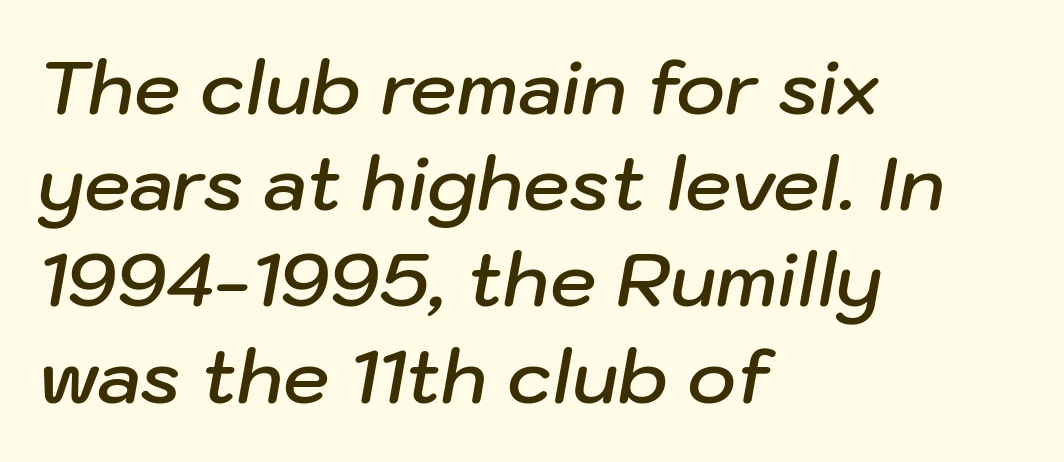
Q: Is the text bold? A: Semi-bold.
Q: Is the text italic (slanted)? A: Yes, it leans right by about 10 degrees.
Q: Is the text underlined? A: No.
Q: How is the paragraph aligned? A: Left-aligned.
Q: Is the spacing between letters normal or unusually wide? A: Normal.
Q: Is the spacing between lines tight, normal or loose? A: Normal.
Q: Width (condensed, normal, or wide)? A: Normal.
Q: Stroke contrast? A: Low.
Q: x-height? A: Medium.
Q: Monospaced? A: No.
